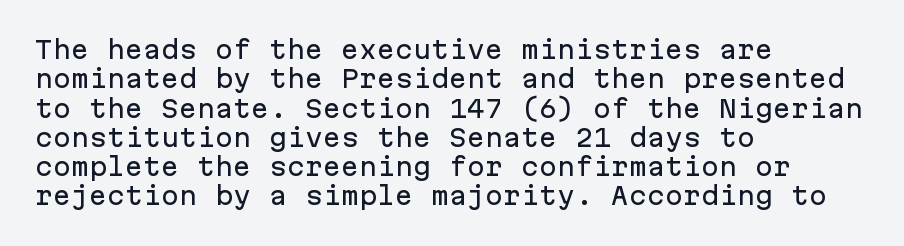
The image shows 24 px text type, upright; set left-aligned, line spacing 1.22x, normal letter spacing, not underlined.
